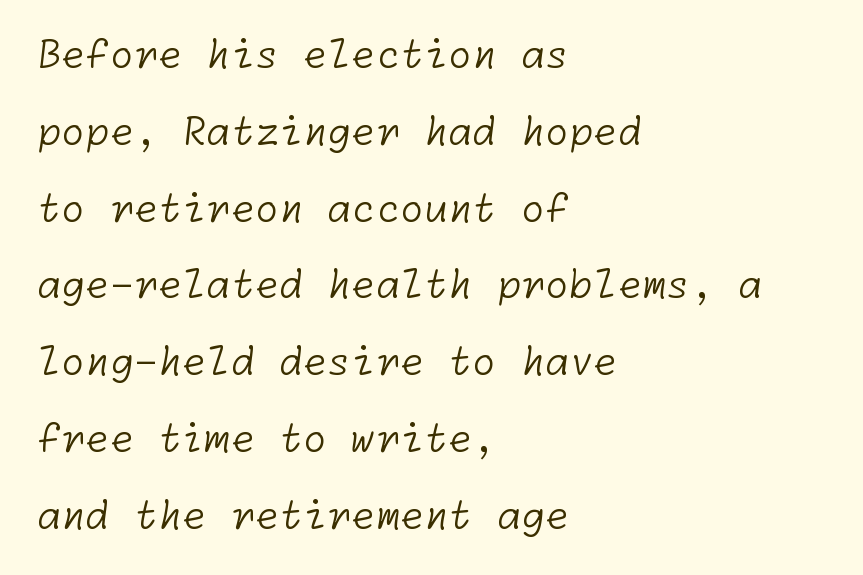
The image shows 39 px light sans-serif type; set left-aligned, loose line spacing (1.97x), normal letter spacing, not underlined; low stroke contrast and a medium x-height.
